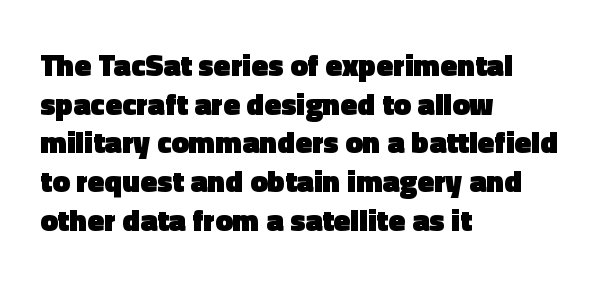
Q: Is the text bold? A: Yes.
Q: Is the text italic (slanted)? A: No, it is upright.
Q: Is the typeface a serif or a sans-serif typeface? A: Sans-serif.
Q: Is the text underlined? A: No.
Q: How is the paragraph aligned? A: Left-aligned.
Q: Is the spacing between letters normal or unusually wide? A: Normal.
Q: Is the spacing between lines tight, normal or loose? A: Normal.
Q: Width (condensed, normal, or wide)? A: Normal.
Q: x-height? A: Medium.
Q: Monospaced? A: No.
